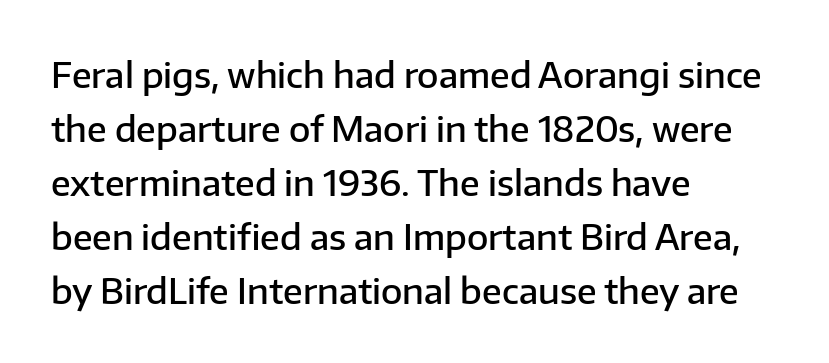
Glyph-to-glyph distance matches everyday printed text. Ascenders rise straight up at ninety degrees. Summary of vertical rhythm: regular, with standard interline spacing. Set as a demibold, roughly 600 on the weight scale. Character widths vary here, with narrow letters taking less room than wide ones. Nothing sits at the stroke ends, so this counts as sans-serif.
